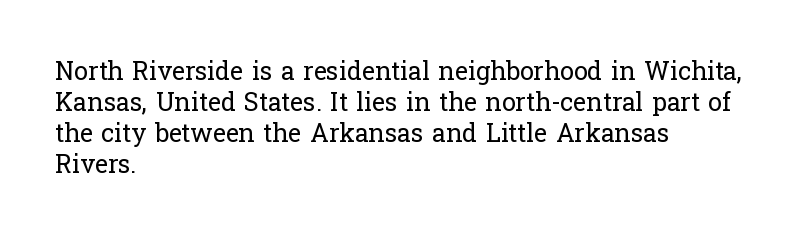
Q: Is the text bold? A: No.
Q: Is the text italic (slanted)? A: No, it is upright.
Q: Is the text underlined? A: No.
Q: How is the paragraph aligned? A: Left-aligned.
Q: Is the spacing between letters normal or unusually wide? A: Normal.
